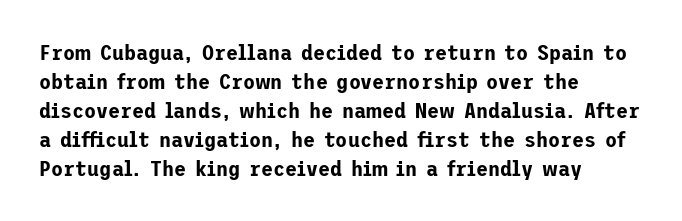
The image shows 22 px text type, upright; set left-aligned, normal line spacing (1.32x), normal letter spacing, not underlined.
